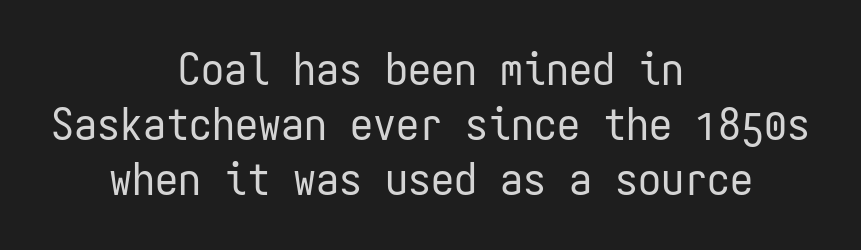
The image shows 46 px regular-weight, condensed sans-serif type, upright, monospaced; set centered, line spacing 1.2x, normal letter spacing, not underlined; low stroke contrast and a medium x-height.
